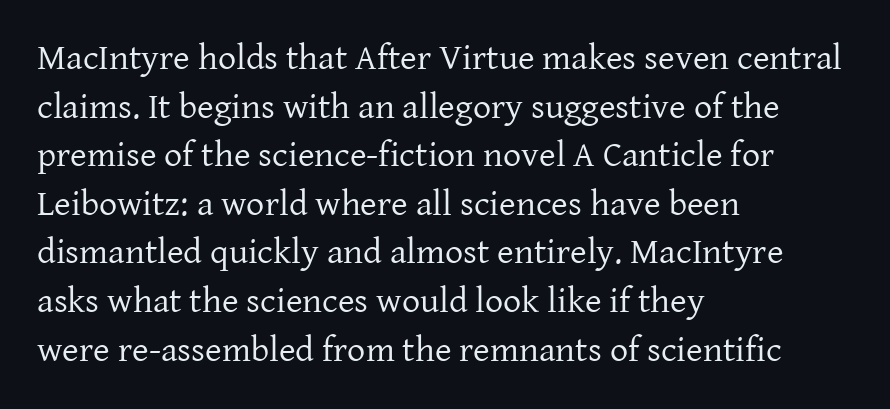
Q: Is the text bold? A: No.
Q: Is the text italic (slanted)? A: No, it is upright.
Q: Is the typeface a serif or a sans-serif typeface? A: Serif.
Q: Is the text underlined? A: No.
Q: How is the paragraph aligned? A: Left-aligned.
Q: Is the spacing between letters normal or unusually wide? A: Normal.
Q: Is the spacing between lines tight, normal or loose? A: Normal.
Q: Width (condensed, normal, or wide)? A: Normal.
Q: Stroke contrast? A: Low.
Q: x-height? A: Medium.
Q: Monospaced? A: No.
